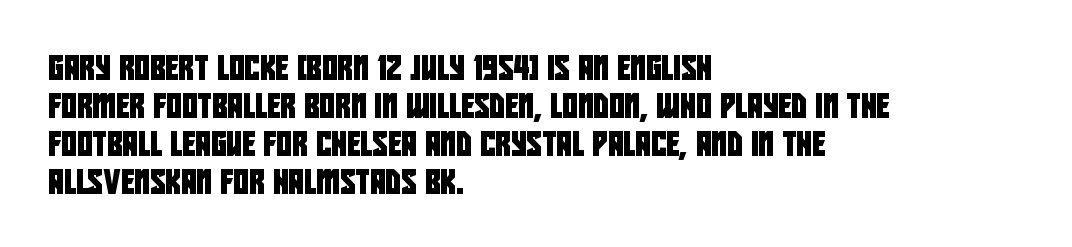
The paragraph has a hard left edge and a soft right edge. Underlining? Definitely not there. The gaps between neighbouring characters are ordinary and unremarkable. Baseline-to-baseline distance is the conventional proportion of letter height.
